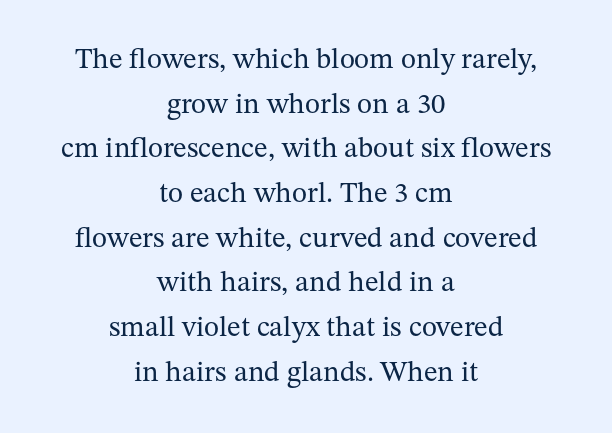
Q: Is the text bold? A: No.
Q: Is the text italic (slanted)? A: No, it is upright.
Q: Is the typeface a serif or a sans-serif typeface? A: Serif.
Q: Is the text underlined? A: No.
Q: How is the paragraph aligned? A: Centered.
Q: Is the spacing between letters normal or unusually wide? A: Normal.
Q: Is the spacing between lines tight, normal or loose? A: Normal.
Q: Width (condensed, normal, or wide)? A: Normal.
Q: Stroke contrast? A: Medium.
Q: x-height? A: Medium.
Q: Monospaced? A: No.
